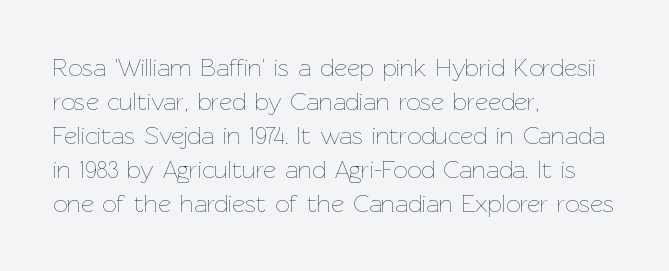
Q: Is the text bold? A: No.
Q: Is the text italic (slanted)? A: No, it is upright.
Q: Is the text underlined? A: No.
Q: How is the paragraph aligned? A: Left-aligned.
Q: Is the spacing between letters normal or unusually wide? A: Normal.
Q: Is the spacing between lines tight, normal or loose? A: Normal.
